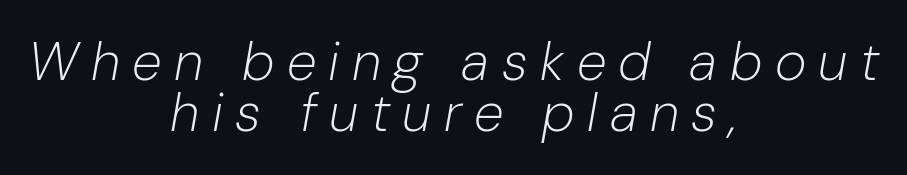
The image shows 54 px light type, italic (leaning right); set centered, tight line spacing (0.95x), unusually wide letter spacing (+0.23 em), not underlined; low stroke contrast and a medium x-height.
